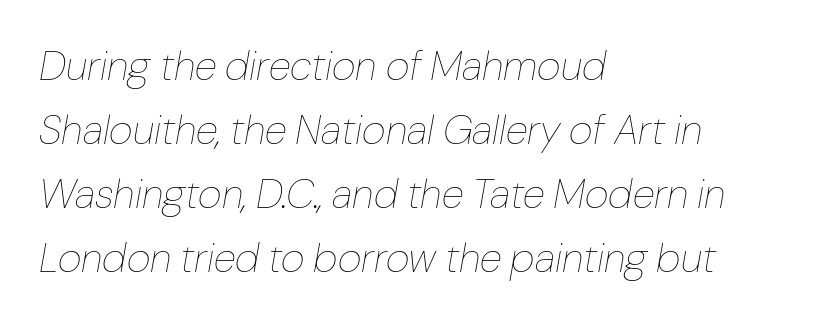
Q: Is the text bold? A: No.
Q: Is the text italic (slanted)? A: Yes, it leans right by about 10 degrees.
Q: Is the text underlined? A: No.
Q: How is the paragraph aligned? A: Left-aligned.
Q: Is the spacing between letters normal or unusually wide? A: Normal.
Q: Is the spacing between lines tight, normal or loose? A: Normal.
Q: Width (condensed, normal, or wide)? A: Normal.
Q: Stroke contrast? A: Low.
Q: x-height? A: Medium.
Q: Monospaced? A: No.
